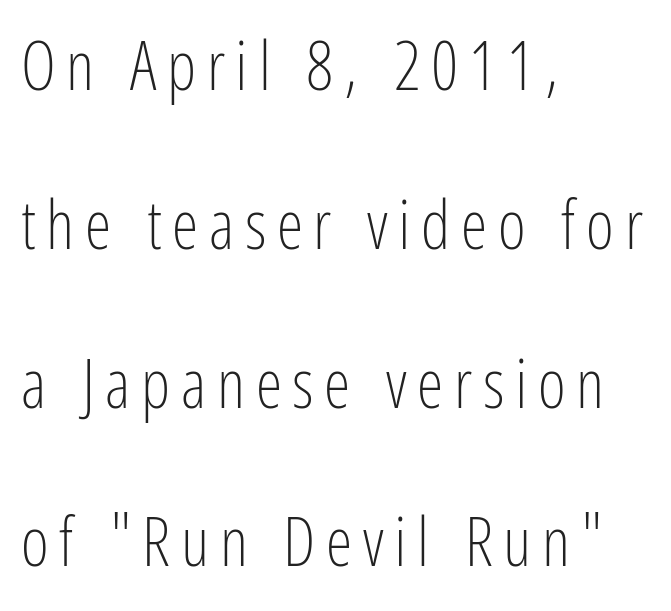
Q: Is the text bold? A: No.
Q: Is the text italic (slanted)? A: No, it is upright.
Q: Is the typeface a serif or a sans-serif typeface? A: Sans-serif.
Q: Is the text underlined? A: No.
Q: How is the paragraph aligned? A: Left-aligned.
Q: Is the spacing between lines tight, normal or loose? A: Loose.
Q: Width (condensed, normal, or wide)? A: Condensed.
Q: Stroke contrast? A: Low.
Q: x-height? A: Medium.
Q: Monospaced? A: No.
